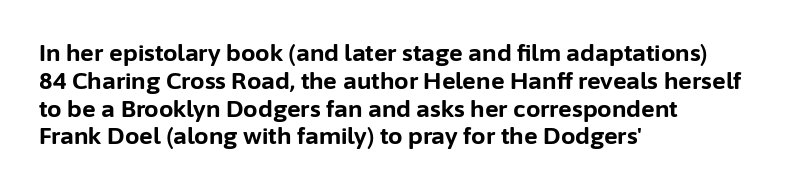
Short and long lines alike share a common starting point at left. Unlike italic type, these characters show no tilt at all. The passage shown is emphatically bold. The face used here is rendered with its standard letterfit. The space beneath each line is pristine and unruled.
